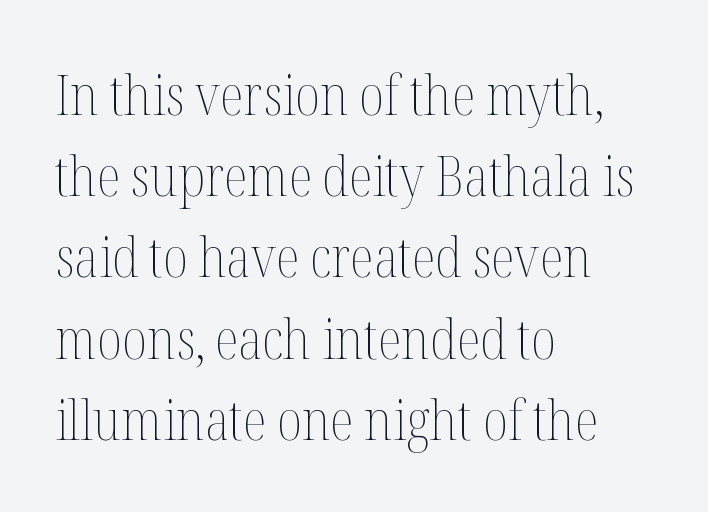
{"italic": "no", "bold": "no", "weight": "thin", "width": "condensed", "stroke_contrast": "medium", "x_height": "medium", "monospaced": "no", "underline": "no", "align": "left", "line_spacing": "normal", "line_spacing_ratio": 1.45, "letter_spacing": "normal", "letter_spacing_em": 0.0, "glyph_px": 56}
